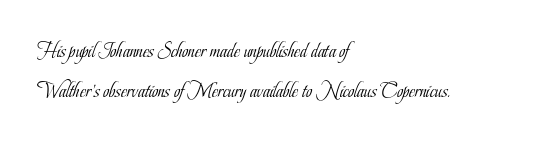
Q: Is the text bold? A: No.
Q: Is the text italic (slanted)? A: Yes.
Q: Is the text underlined? A: No.
Q: How is the paragraph aligned? A: Left-aligned.
Q: Is the spacing between letters normal or unusually wide? A: Normal.
Q: Is the spacing between lines tight, normal or loose? A: Loose.
